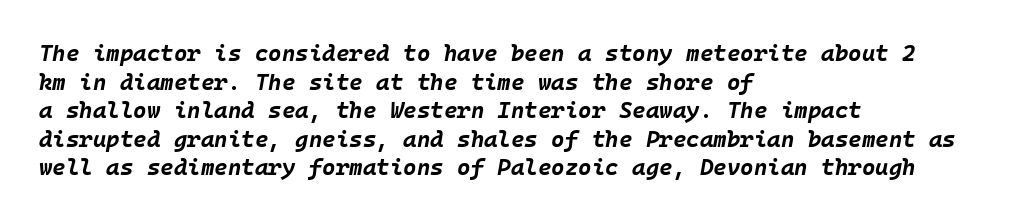
{"italic": "yes", "lean": "right", "slant_degrees": 10, "bold": "yes", "underline": "no", "align": "left", "line_spacing_ratio": 1.24, "letter_spacing": "normal", "letter_spacing_em": 0.0, "glyph_px": 23}
